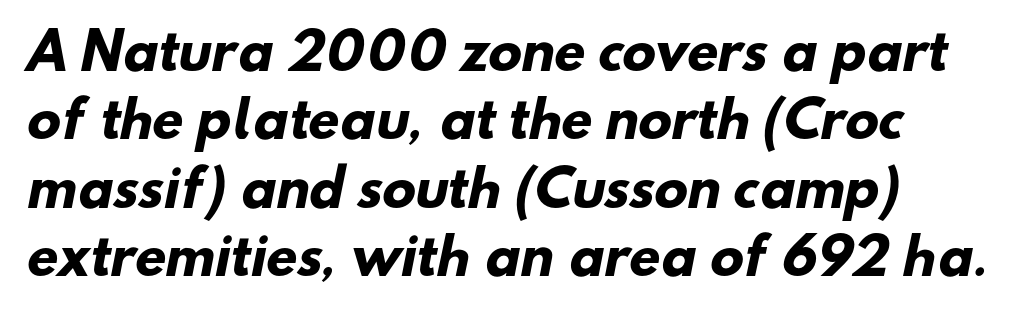
The image shows 50 px heavy sans-serif type; set left-aligned, normal line spacing (1.37x), normal letter spacing, not underlined; low stroke contrast and a small x-height.
